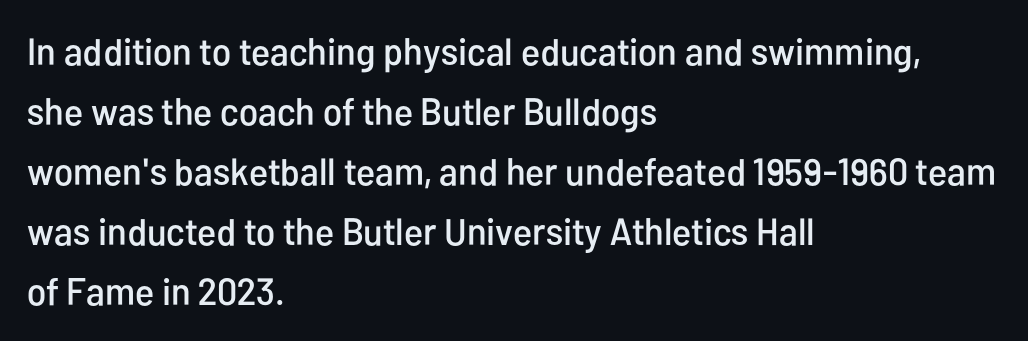
Q: Is the text italic (slanted)? A: No, it is upright.
Q: Is the typeface a serif or a sans-serif typeface? A: Sans-serif.
Q: Is the text underlined? A: No.
Q: How is the paragraph aligned? A: Left-aligned.
Q: Is the spacing between letters normal or unusually wide? A: Normal.
Q: Is the spacing between lines tight, normal or loose? A: Normal.
Q: Width (condensed, normal, or wide)? A: Condensed.
Q: Stroke contrast? A: Low.
Q: x-height? A: Medium.
Q: Monospaced? A: No.
